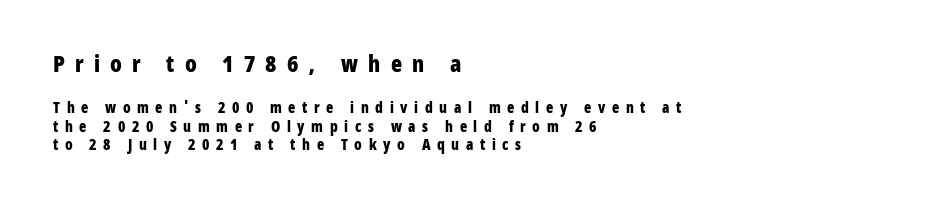
Q: Is the text bold? A: Yes.
Q: Is the text italic (slanted)? A: No, it is upright.
Q: Is the text underlined? A: No.
Q: How is the paragraph aligned? A: Left-aligned.
Q: Is the spacing between letters normal or unusually wide? A: Unusually wide.
Q: Which block of text is set in a larger size, the first (top) or the second (bottom)? A: The first (top) one.
